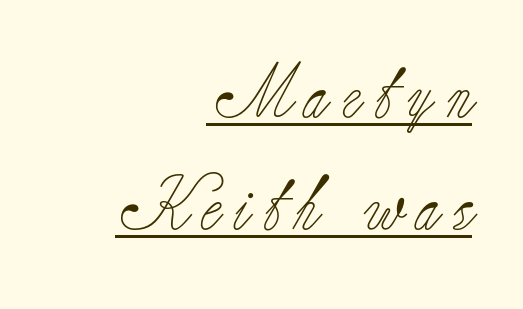
{"serif": "yes", "bold": "no", "weight": "light", "width": "normal", "stroke_contrast": "low", "x_height": "small", "monospaced": "no", "underline": "yes", "align": "right", "line_spacing": "loose", "line_spacing_ratio": 2.08, "letter_spacing": "wide", "letter_spacing_em": 0.24, "glyph_px": 54}
